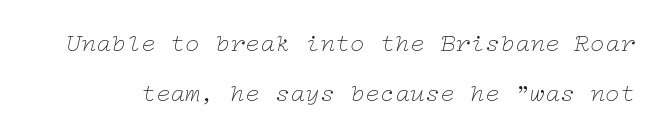
Q: Is the text bold? A: No.
Q: Is the text italic (slanted)? A: Yes, it leans right by about 12 degrees.
Q: Is the text underlined? A: No.
Q: Is the spacing between letters normal or unusually wide? A: Normal.
Q: Is the spacing between lines tight, normal or loose? A: Loose.
